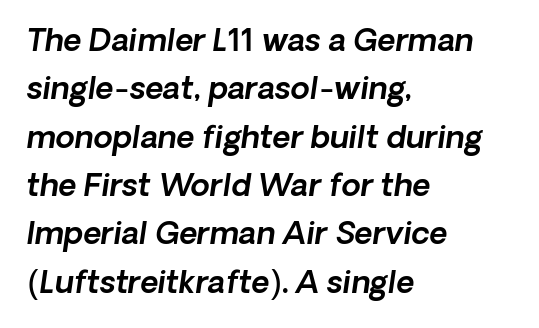
{"italic": "yes", "lean": "right", "slant_degrees": 8, "width": "normal", "x_height": "medium", "monospaced": "no", "underline": "no", "align": "left", "line_spacing": "normal", "line_spacing_ratio": 1.56, "letter_spacing": "normal", "letter_spacing_em": 0.0, "glyph_px": 31}
